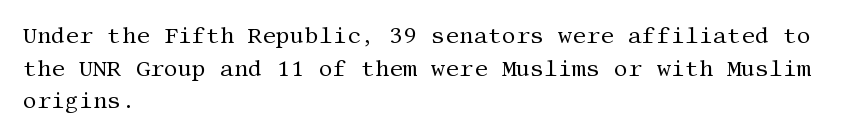
The image shows 22 px text type, upright; set left-aligned, normal line spacing (1.48x), normal letter spacing, not underlined.
